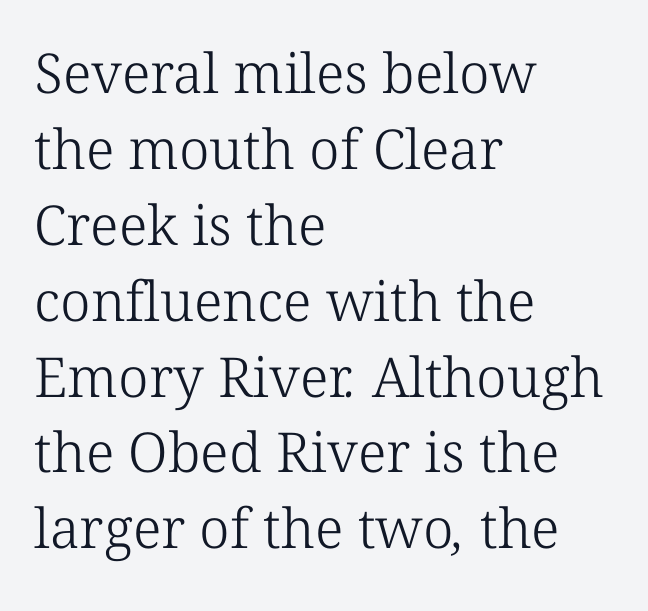
{"serif": "yes", "bold": "no", "weight": "light", "width": "normal", "stroke_contrast": "low", "x_height": "medium", "monospaced": "no", "underline": "no", "align": "left", "line_spacing": "normal", "line_spacing_ratio": 1.38, "letter_spacing": "normal", "letter_spacing_em": 0.0, "glyph_px": 55}
